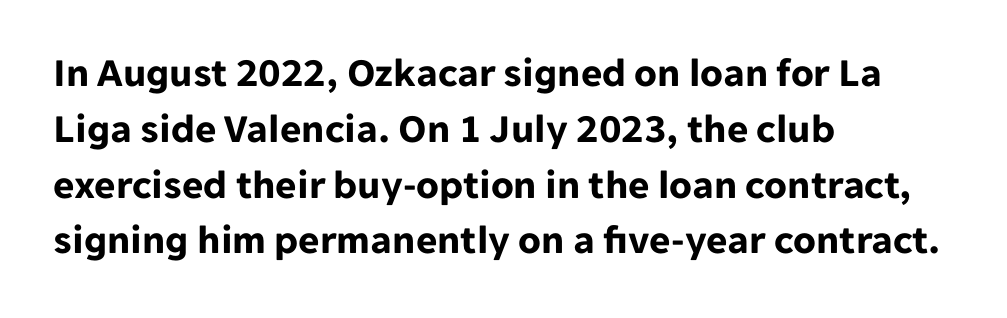
Q: Is the text bold? A: Yes.
Q: Is the text italic (slanted)? A: No, it is upright.
Q: Is the typeface a serif or a sans-serif typeface? A: Sans-serif.
Q: Is the text underlined? A: No.
Q: How is the paragraph aligned? A: Left-aligned.
Q: Is the spacing between letters normal or unusually wide? A: Normal.
Q: Is the spacing between lines tight, normal or loose? A: Normal.
Q: Width (condensed, normal, or wide)? A: Normal.
Q: Stroke contrast? A: Low.
Q: x-height? A: Medium.
Q: Monospaced? A: No.
